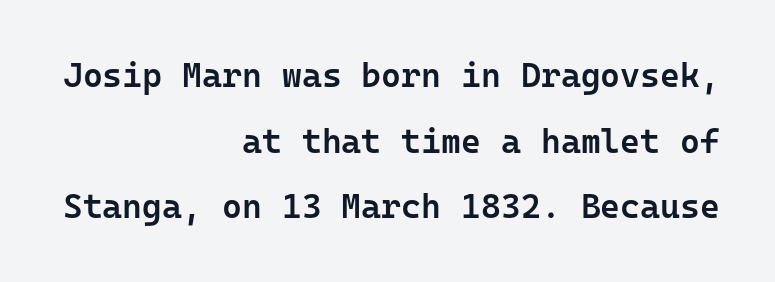
Q: Is the text bold? A: Semi-bold.
Q: Is the text italic (slanted)? A: No, it is upright.
Q: Is the typeface a serif or a sans-serif typeface? A: Sans-serif.
Q: Is the text underlined? A: No.
Q: How is the paragraph aligned? A: Right-aligned.
Q: Is the spacing between letters normal or unusually wide? A: Normal.
Q: Is the spacing between lines tight, normal or loose? A: Loose.
Q: Width (condensed, normal, or wide)? A: Normal.
Q: Stroke contrast? A: Low.
Q: x-height? A: Medium.
Q: Monospaced? A: Yes.
